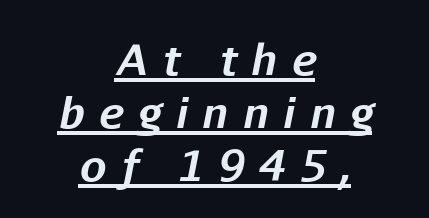
Q: Is the text bold? A: Yes.
Q: Is the text italic (slanted)? A: Yes, it leans right by about 11 degrees.
Q: Is the text underlined? A: Yes.
Q: How is the paragraph aligned? A: Centered.
Q: Is the spacing between letters normal or unusually wide? A: Unusually wide.
Q: Is the spacing between lines tight, normal or loose? A: Normal.
Q: Width (condensed, normal, or wide)? A: Normal.
Q: Stroke contrast? A: Low.
Q: x-height? A: Medium.
Q: Monospaced? A: No.
